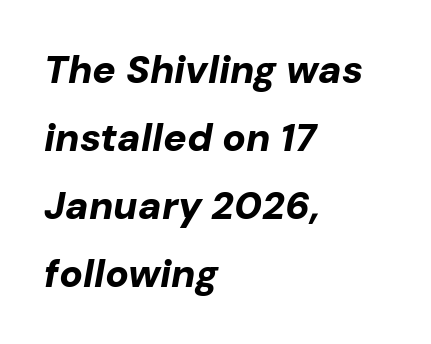
Nobody touched the tracking dial on this one. Character widths vary here, with narrow letters taking less room than wide ones. The lettering tilts uniformly, giving the passage an italic look. These lines are set flush left with a ragged right edge. You'd pick this weight for a headline — it's a proper bold. Clear beneath every line of the passage.
